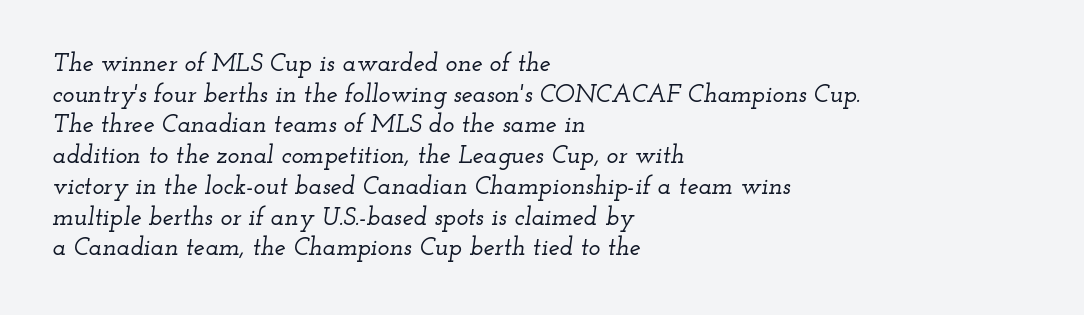
The image shows 25 px text type, italic (leaning right); set left-aligned, line spacing 1.23x, normal letter spacing, not underlined.
